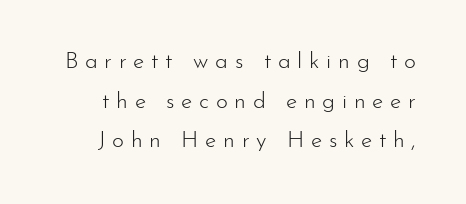
This is roman type, the default non-slanted kind. Compared with typical body copy, the letter spacing here is much looser. Is the stroke heavy? The answer is a plain regular-or-lighter. Descenders hang freely into open space.
